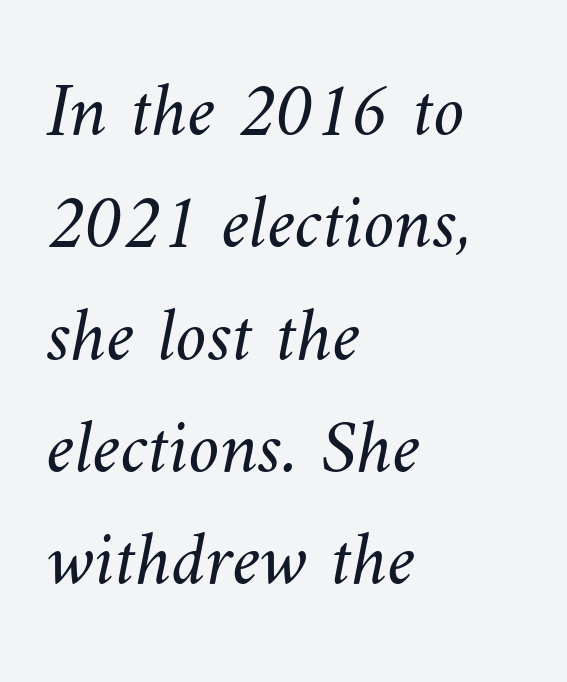
{"bold": "no", "weight": "light", "width": "normal", "stroke_contrast": "medium", "x_height": "small", "monospaced": "no", "underline": "no", "align": "left", "line_spacing": "normal", "line_spacing_ratio": 1.44, "letter_spacing": "normal", "letter_spacing_em": 0.0, "glyph_px": 78}
